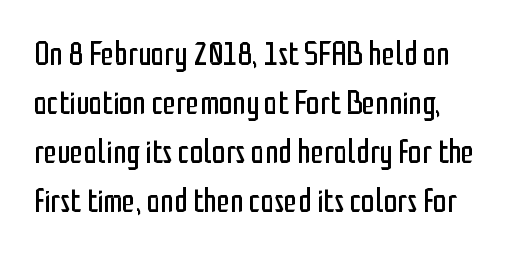
Q: Is the text bold? A: No.
Q: Is the text italic (slanted)? A: No, it is upright.
Q: Is the typeface a serif or a sans-serif typeface? A: Sans-serif.
Q: Is the text underlined? A: No.
Q: Is the spacing between letters normal or unusually wide? A: Normal.
Q: Is the spacing between lines tight, normal or loose? A: Normal.
Q: Width (condensed, normal, or wide)? A: Condensed.
Q: Stroke contrast? A: Low.
Q: x-height? A: Medium.
Q: Monospaced? A: No.
